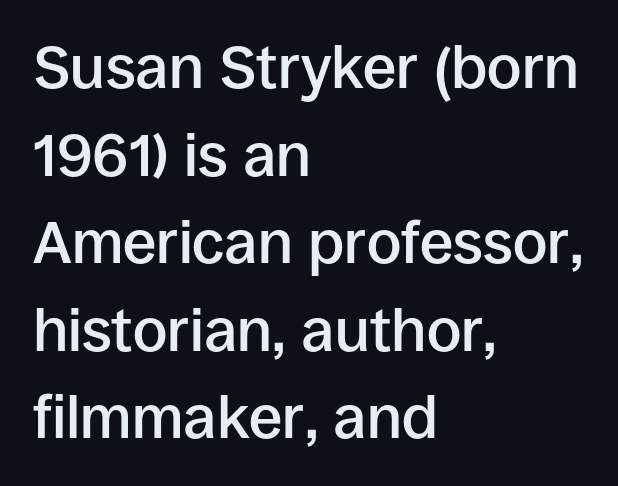
Q: Is the text bold? A: Semi-bold.
Q: Is the text italic (slanted)? A: No, it is upright.
Q: Is the typeface a serif or a sans-serif typeface? A: Sans-serif.
Q: Is the text underlined? A: No.
Q: How is the paragraph aligned? A: Left-aligned.
Q: Is the spacing between letters normal or unusually wide? A: Normal.
Q: Is the spacing between lines tight, normal or loose? A: Normal.
Q: Width (condensed, normal, or wide)? A: Normal.
Q: Stroke contrast? A: Low.
Q: x-height? A: Large.
Q: Monospaced? A: No.
